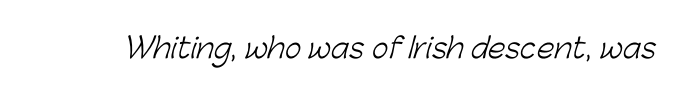
The image shows 28 px light sans-serif type; set normal letter spacing, not underlined; low stroke contrast and a medium x-height.
